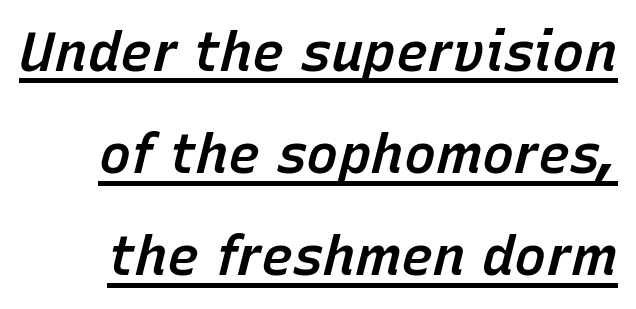
The image shows 54 px semibold type, italic (leaning right); set line spacing 1.89x, normal letter spacing, underlined; low stroke contrast and a medium x-height.
